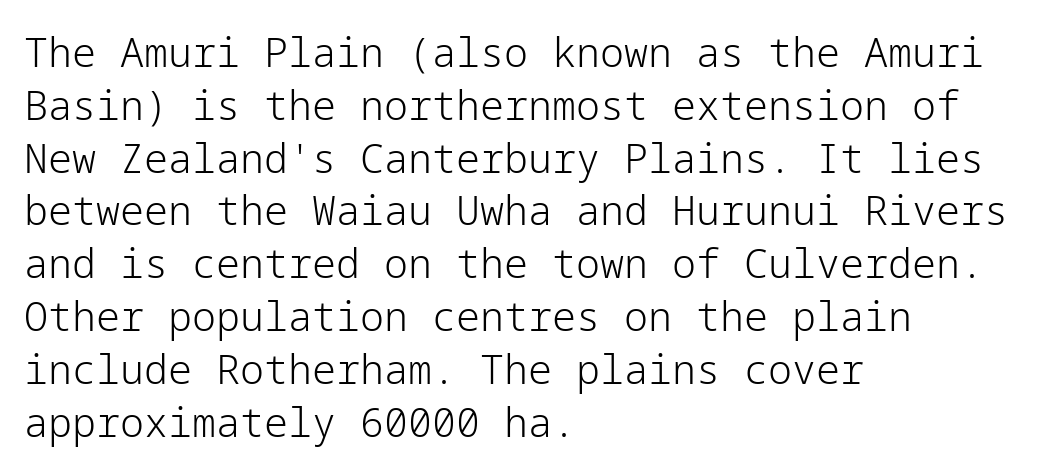
Q: Is the text bold? A: No.
Q: Is the text italic (slanted)? A: No, it is upright.
Q: Is the typeface a serif or a sans-serif typeface? A: Sans-serif.
Q: Is the text underlined? A: No.
Q: How is the paragraph aligned? A: Left-aligned.
Q: Is the spacing between letters normal or unusually wide? A: Normal.
Q: Is the spacing between lines tight, normal or loose? A: Normal.
Q: Width (condensed, normal, or wide)? A: Normal.
Q: Stroke contrast? A: Low.
Q: x-height? A: Medium.
